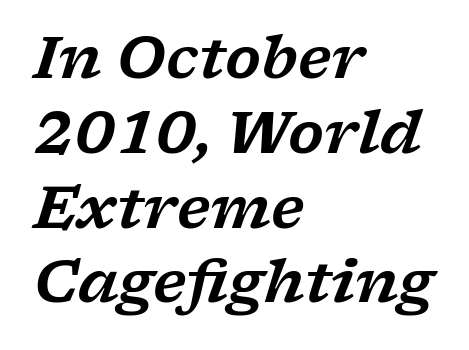
{"serif": "yes", "italic": "yes", "lean": "right", "slant_degrees": 17, "width": "wide", "stroke_contrast": "low", "x_height": "medium", "monospaced": "no", "underline": "no", "align": "left", "line_spacing": "normal", "line_spacing_ratio": 1.29, "letter_spacing": "normal", "letter_spacing_em": 0.0, "glyph_px": 58}
